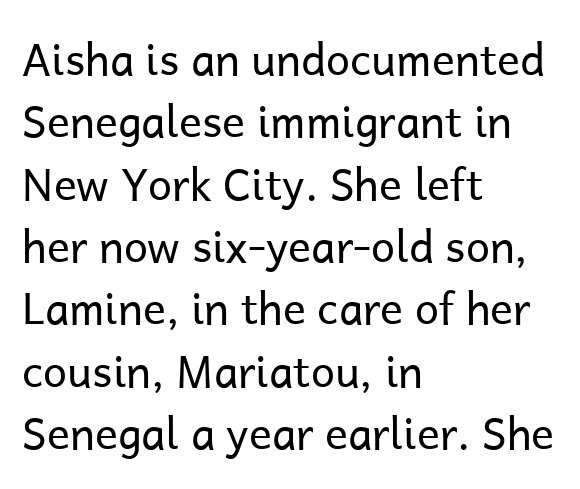
There is no visible air inserted between adjacent glyphs. When letters stand straight like this, we call the style roman or upright. Weight: regular or lighter. Students, observe: this is what conventionally led text looks like.
